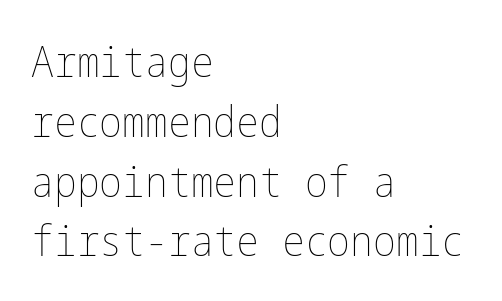
Q: Is the text bold? A: No.
Q: Is the text italic (slanted)? A: No, it is upright.
Q: Is the text underlined? A: No.
Q: How is the paragraph aligned? A: Left-aligned.
Q: Is the spacing between letters normal or unusually wide? A: Normal.
Q: Is the spacing between lines tight, normal or loose? A: Normal.
Q: Width (condensed, normal, or wide)? A: Condensed.
Q: Stroke contrast? A: Low.
Q: x-height? A: Medium.
